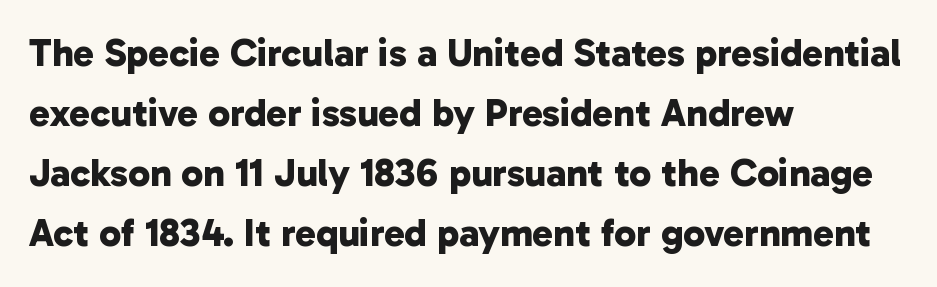
Q: Is the text bold? A: Yes.
Q: Is the typeface a serif or a sans-serif typeface? A: Sans-serif.
Q: Is the text underlined? A: No.
Q: How is the paragraph aligned? A: Left-aligned.
Q: Is the spacing between letters normal or unusually wide? A: Normal.
Q: Is the spacing between lines tight, normal or loose? A: Normal.
Q: Width (condensed, normal, or wide)? A: Normal.
Q: Stroke contrast? A: Low.
Q: x-height? A: Medium.
Q: Monospaced? A: No.
